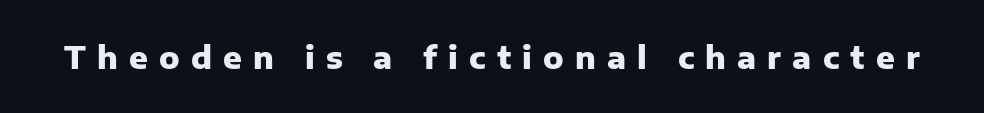
Q: Is the text bold? A: Yes.
Q: Is the text italic (slanted)? A: No, it is upright.
Q: Is the typeface a serif or a sans-serif typeface? A: Sans-serif.
Q: Is the text underlined? A: No.
Q: Is the spacing between letters normal or unusually wide? A: Unusually wide.
Q: Width (condensed, normal, or wide)? A: Normal.
Q: Stroke contrast? A: Low.
Q: x-height? A: Medium.
Q: Monospaced? A: No.
